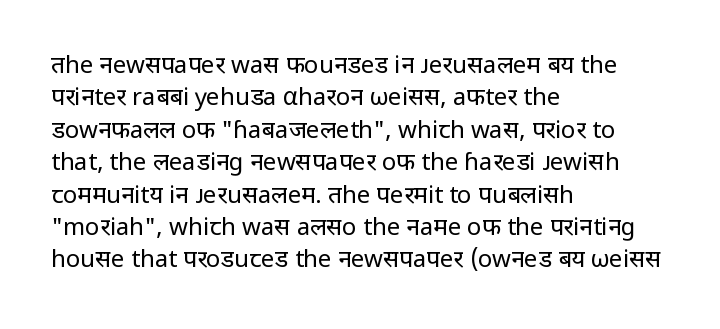
{"italic": "no", "bold": "no", "underline": "no", "align": "left", "line_spacing": "normal", "line_spacing_ratio": 1.35, "letter_spacing": "normal", "letter_spacing_em": 0.0, "glyph_px": 24}
